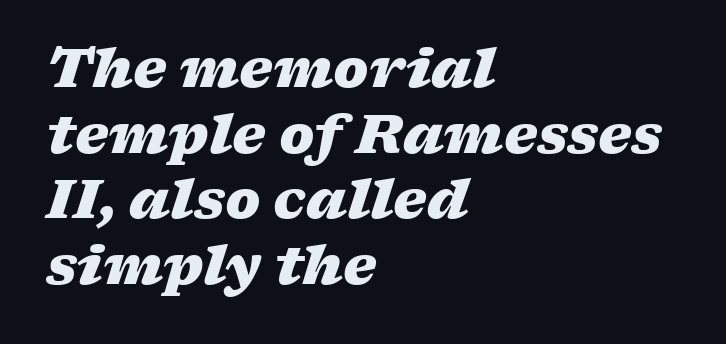
Decoration check: the copy has no underline. Alignment: flush left. Every letter is thick-stroked: bold, no question. This rendering leaves character spacing at its baseline value.
